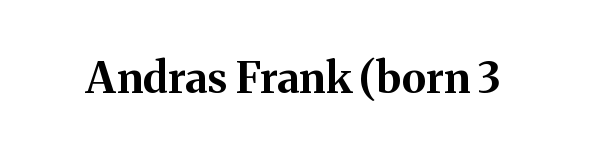
The image shows 43 px bold serif type, upright; set normal letter spacing, not underlined; medium stroke contrast and a medium x-height.
